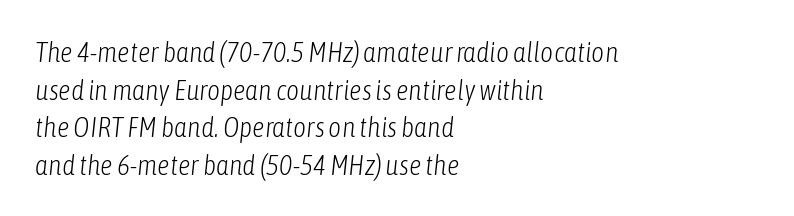
Q: Is the text bold? A: No.
Q: Is the text italic (slanted)? A: Yes, it leans right by about 6 degrees.
Q: Is the text underlined? A: No.
Q: How is the paragraph aligned? A: Left-aligned.
Q: Is the spacing between letters normal or unusually wide? A: Normal.
Q: Is the spacing between lines tight, normal or loose? A: Normal.
Q: Width (condensed, normal, or wide)? A: Condensed.
Q: Stroke contrast? A: Low.
Q: x-height? A: Medium.
Q: Monospaced? A: No.
